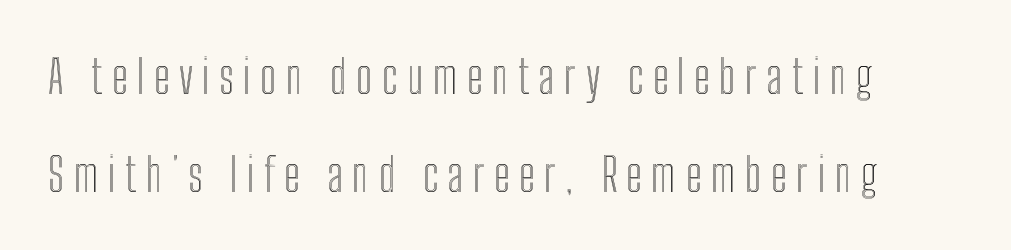
Q: Is the text italic (slanted)? A: No, it is upright.
Q: Is the text underlined? A: No.
Q: Is the spacing between letters normal or unusually wide? A: Unusually wide.
Q: Is the spacing between lines tight, normal or loose? A: Loose.
Q: Width (condensed, normal, or wide)? A: Condensed.
Q: x-height? A: Medium.
Q: Monospaced? A: No.
